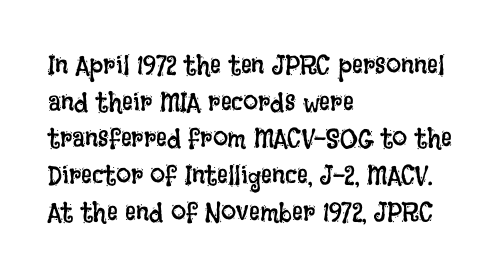
{"italic": "no", "bold": "no", "underline": "no", "align": "left", "line_spacing": "normal", "line_spacing_ratio": 1.36, "letter_spacing": "normal", "letter_spacing_em": 0.0, "glyph_px": 27}
